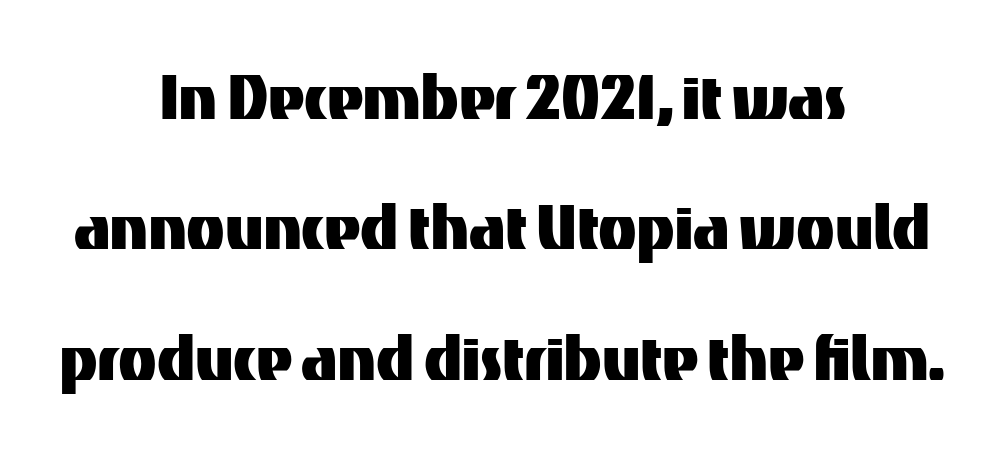
Q: Is the text italic (slanted)? A: No, it is upright.
Q: Is the typeface a serif or a sans-serif typeface? A: Sans-serif.
Q: Is the text underlined? A: No.
Q: How is the paragraph aligned? A: Centered.
Q: Is the spacing between letters normal or unusually wide? A: Normal.
Q: Is the spacing between lines tight, normal or loose? A: Normal.
Q: Width (condensed, normal, or wide)? A: Normal.
Q: Stroke contrast? A: Medium.
Q: x-height? A: Medium.
Q: Monospaced? A: No.
